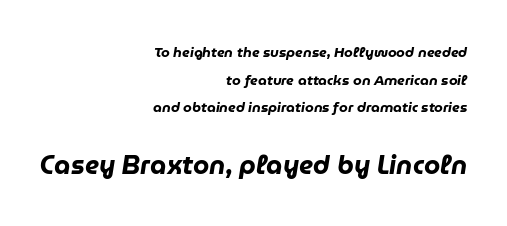
The face used here is rendered with its standard letterfit. A great deal of white space separates one row of letters from the next. Every row of glyphs terminates at an identical x-position on the right. Pretty heavy lettering here — definitely bold. Reading top to bottom, the characters get bigger at the block break.
